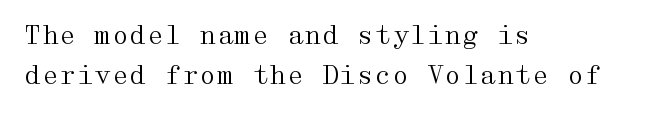
The image shows 25 px text type, upright; set left-aligned, normal line spacing (1.61x), normal letter spacing, not underlined.
